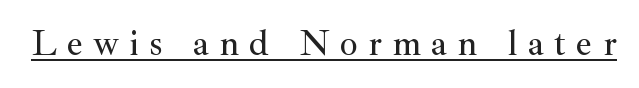
A roman cut, with each character standing at attention. Here the designer chose a conventional face with non-uniform glyph widths. Underlined type. Display-style spreading of the glyphs; the letterfit is very open. The designer went with a serif here, giving each stem small feet.
